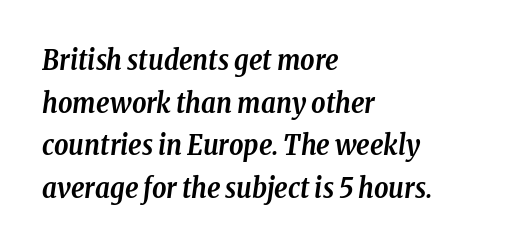
Q: Is the text bold? A: Yes.
Q: Is the text italic (slanted)? A: Yes, it leans right by about 8 degrees.
Q: Is the typeface a serif or a sans-serif typeface? A: Serif.
Q: Is the text underlined? A: No.
Q: How is the paragraph aligned? A: Left-aligned.
Q: Is the spacing between letters normal or unusually wide? A: Normal.
Q: Is the spacing between lines tight, normal or loose? A: Normal.
Q: Width (condensed, normal, or wide)? A: Condensed.
Q: Stroke contrast? A: Low.
Q: x-height? A: Medium.
Q: Monospaced? A: No.
